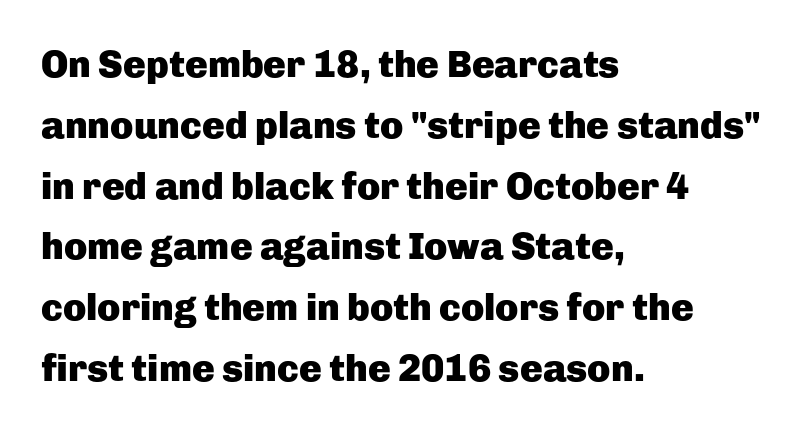
Q: Is the text bold? A: Yes.
Q: Is the text italic (slanted)? A: No, it is upright.
Q: Is the typeface a serif or a sans-serif typeface? A: Sans-serif.
Q: Is the text underlined? A: No.
Q: How is the paragraph aligned? A: Left-aligned.
Q: Is the spacing between letters normal or unusually wide? A: Normal.
Q: Is the spacing between lines tight, normal or loose? A: Normal.
Q: Width (condensed, normal, or wide)? A: Normal.
Q: Stroke contrast? A: Low.
Q: x-height? A: Medium.
Q: Monospaced? A: No.
